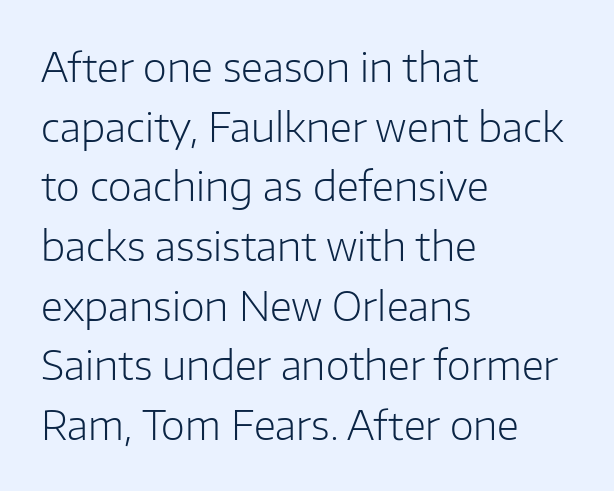
The image shows 39 px light sans-serif type, upright; set left-aligned, normal line spacing (1.53x), normal letter spacing, not underlined; low stroke contrast and a medium x-height.
